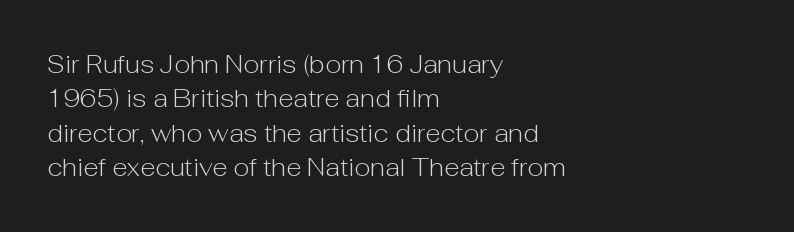
Q: Is the text bold? A: No.
Q: Is the text italic (slanted)? A: No, it is upright.
Q: Is the text underlined? A: No.
Q: How is the paragraph aligned? A: Left-aligned.
Q: Is the spacing between letters normal or unusually wide? A: Normal.
Q: Is the spacing between lines tight, normal or loose? A: Normal.
